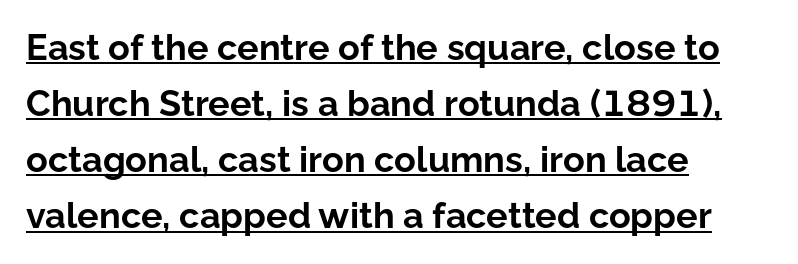
Q: Is the text bold? A: Yes.
Q: Is the text italic (slanted)? A: No, it is upright.
Q: Is the typeface a serif or a sans-serif typeface? A: Sans-serif.
Q: Is the text underlined? A: Yes.
Q: How is the paragraph aligned? A: Left-aligned.
Q: Is the spacing between letters normal or unusually wide? A: Normal.
Q: Is the spacing between lines tight, normal or loose? A: Normal.
Q: Width (condensed, normal, or wide)? A: Normal.
Q: Stroke contrast? A: Low.
Q: x-height? A: Medium.
Q: Monospaced? A: No.
